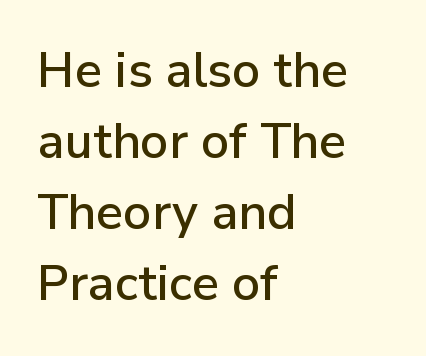
Words appear dense and cohesive because spacing is normal. Every stem runs plumb, perpendicular to the baseline. The characters display no serif detailing; their extremities are plain. These lines are rendered in a variable-pitch font. The ragged edge is on the right, which tells us the setting is flush left.
